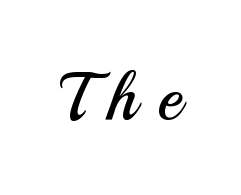
Unlike a traditional serif, this face leaves its strokes unadorned. These glyphs show unthickened strokes, regular width or finer. Underlining? Definitely not there.
